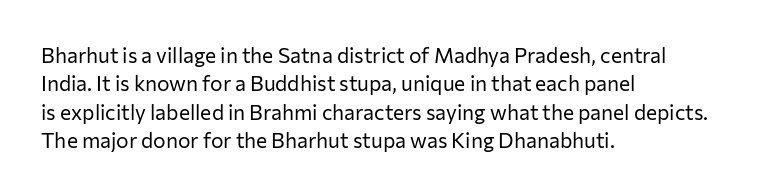
{"italic": "no", "bold": "no", "underline": "no", "align": "left", "line_spacing": "normal", "line_spacing_ratio": 1.35, "letter_spacing": "normal", "letter_spacing_em": 0.0, "glyph_px": 21}
